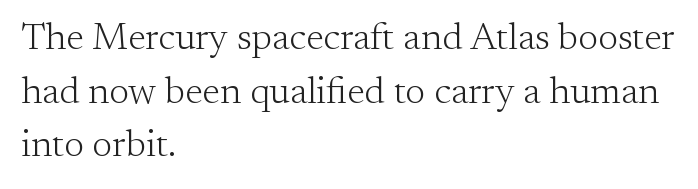
Q: Is the text bold? A: No.
Q: Is the text italic (slanted)? A: No, it is upright.
Q: Is the typeface a serif or a sans-serif typeface? A: Serif.
Q: Is the text underlined? A: No.
Q: How is the paragraph aligned? A: Left-aligned.
Q: Is the spacing between letters normal or unusually wide? A: Normal.
Q: Is the spacing between lines tight, normal or loose? A: Normal.
Q: Width (condensed, normal, or wide)? A: Normal.
Q: Stroke contrast? A: Medium.
Q: x-height? A: Small.
Q: Monospaced? A: No.
